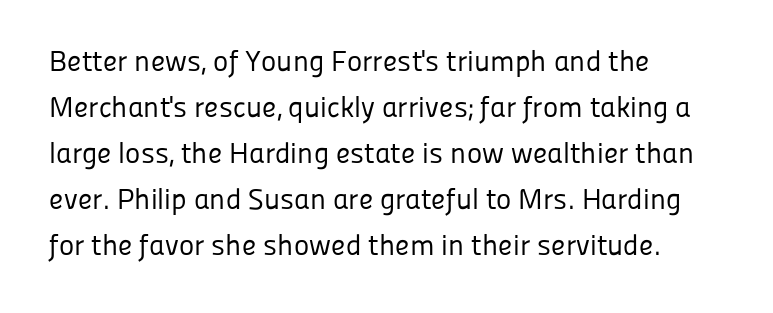
Clear beneath every line of the passage. Which margin do the lines hug? The left one — the right edge is uneven. Each letter keeps its own natural width here, so spacing adapts to shape. Is the stroke heavy? The answer is a plain regular-or-lighter.
